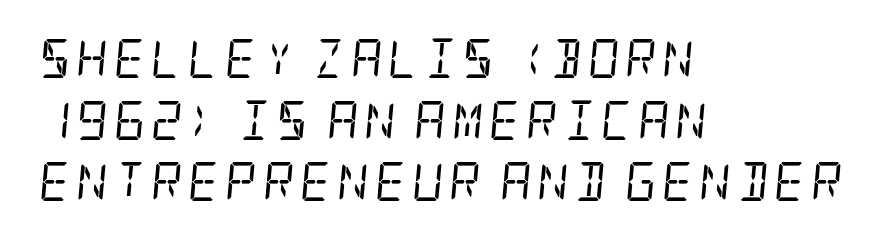
The image shows 39 px regular-weight, condensed serif type, italic (leaning right); set left-aligned, normal line spacing (1.58x), not underlined; low stroke contrast and a large x-height.
